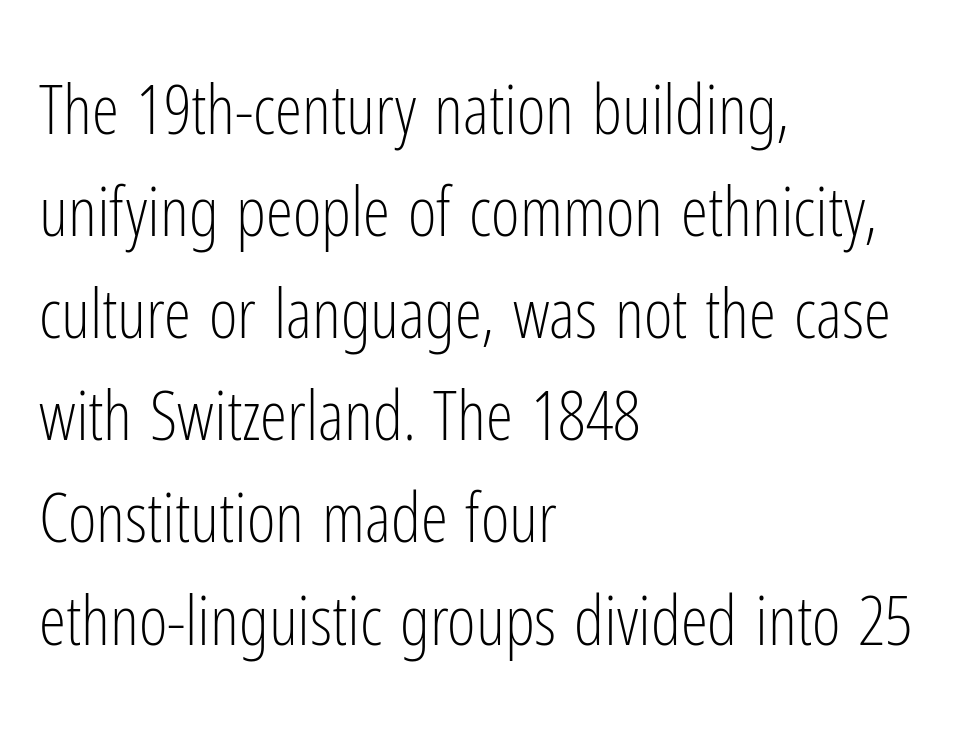
The image shows 69 px light, condensed sans-serif type, upright; set left-aligned, normal line spacing (1.48x), normal letter spacing, not underlined; low stroke contrast and a medium x-height.
